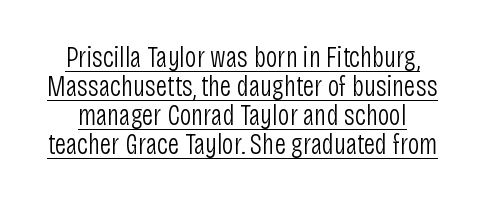
Q: Is the text bold? A: No.
Q: Is the text italic (slanted)? A: No, it is upright.
Q: Is the typeface a serif or a sans-serif typeface? A: Sans-serif.
Q: Is the text underlined? A: Yes.
Q: Is the spacing between letters normal or unusually wide? A: Normal.
Q: Is the spacing between lines tight, normal or loose? A: Tight.
Q: Width (condensed, normal, or wide)? A: Condensed.
Q: Stroke contrast? A: Low.
Q: x-height? A: Large.
Q: Monospaced? A: No.
